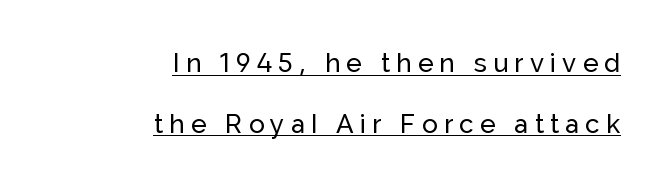
{"italic": "no", "underline": "yes", "align": "right", "line_spacing": "loose", "line_spacing_ratio": 2.33, "letter_spacing": "wide", "letter_spacing_em": 0.24, "glyph_px": 26}
